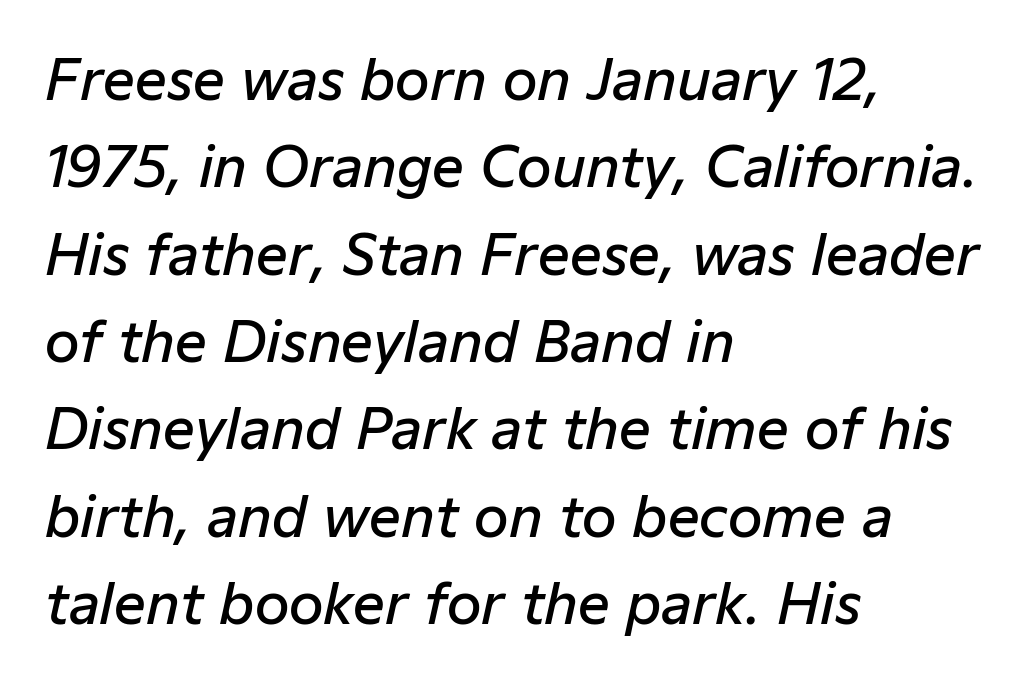
The image shows 56 px semibold type, italic (leaning right); set left-aligned, normal line spacing (1.56x), normal letter spacing, not underlined; low stroke contrast and a medium x-height.
